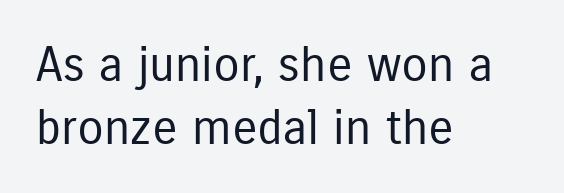
{"serif": "no", "italic": "no", "bold": "no", "weight": "regular", "width": "condensed", "stroke_contrast": "low", "x_height": "medium", "monospaced": "no", "underline": "no", "align": "left", "line_spacing": "normal", "line_spacing_ratio": 1.31, "letter_spacing": "normal", "letter_spacing_em": 0.0, "glyph_px": 48}
